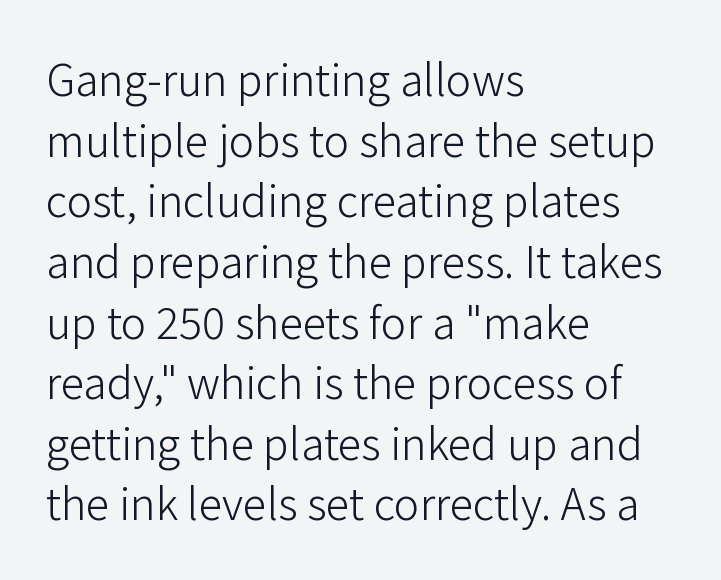
Q: Is the text bold? A: No.
Q: Is the text italic (slanted)? A: No, it is upright.
Q: Is the typeface a serif or a sans-serif typeface? A: Sans-serif.
Q: Is the text underlined? A: No.
Q: How is the paragraph aligned? A: Left-aligned.
Q: Is the spacing between letters normal or unusually wide? A: Normal.
Q: Is the spacing between lines tight, normal or loose? A: Normal.
Q: Width (condensed, normal, or wide)? A: Normal.
Q: Stroke contrast? A: Low.
Q: x-height? A: Medium.
Q: Monospaced? A: No.
